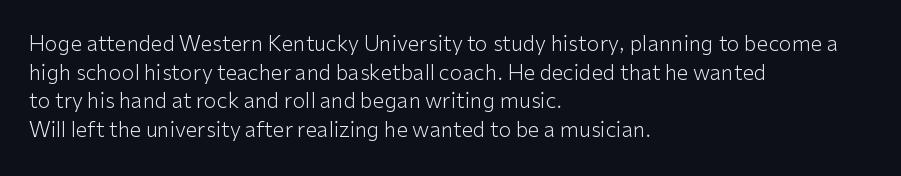
The image shows 21 px text type, upright; set left-aligned, normal line spacing (1.36x), normal letter spacing, not underlined.
